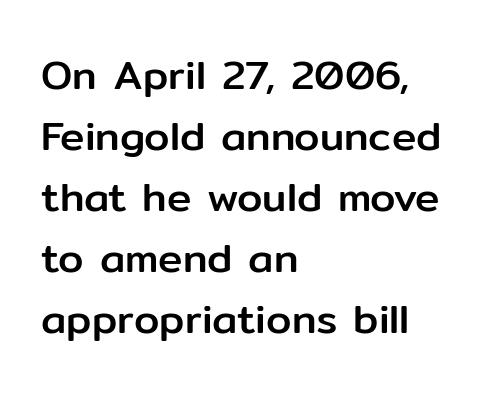
Rendered with straight, roman letterforms. Anything drawn beneath the words? Only blank space. Vertical spacing — default. The typesetter chose a ragged-right arrangement here.
